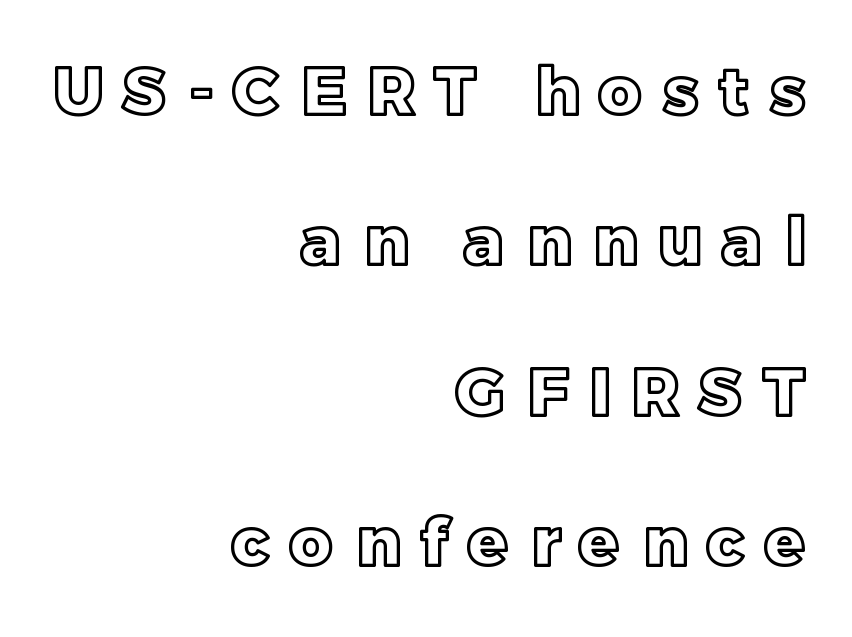
The image shows 66 px text type, upright; set right-aligned, loose line spacing (2.28x), unusually wide letter spacing (+0.32 em), not underlined; a large x-height.
